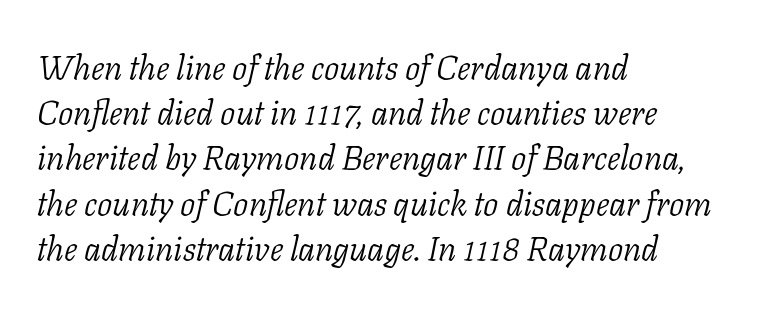
Q: Is the text bold? A: No.
Q: Is the text italic (slanted)? A: Yes, it leans right by about 11 degrees.
Q: Is the typeface a serif or a sans-serif typeface? A: Serif.
Q: Is the text underlined? A: No.
Q: How is the paragraph aligned? A: Left-aligned.
Q: Is the spacing between letters normal or unusually wide? A: Normal.
Q: Is the spacing between lines tight, normal or loose? A: Normal.
Q: Width (condensed, normal, or wide)? A: Normal.
Q: Stroke contrast? A: Low.
Q: x-height? A: Medium.
Q: Monospaced? A: No.
